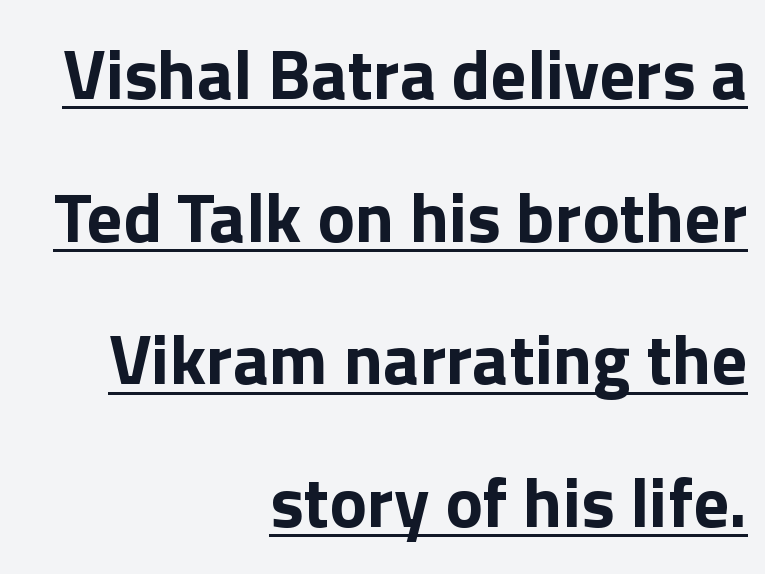
The image shows 71 px bold sans-serif type, upright; set right-aligned, loose line spacing (2.01x), normal letter spacing, underlined; a medium x-height.
